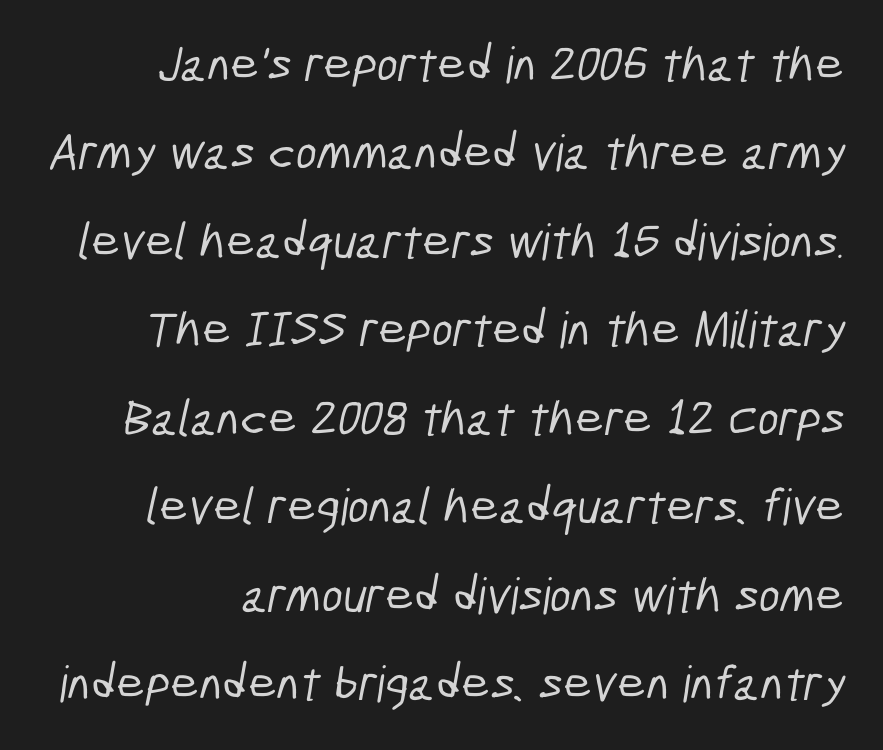
The image shows 50 px condensed sans-serif type; set line spacing 1.77x, normal letter spacing, not underlined; low stroke contrast and a medium x-height.
